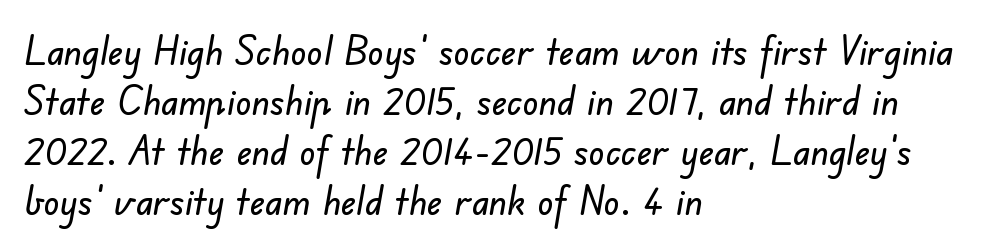
The image shows 40 px sans-serif type; set left-aligned, normal line spacing (1.25x), normal letter spacing, not underlined; low stroke contrast and a small x-height.
